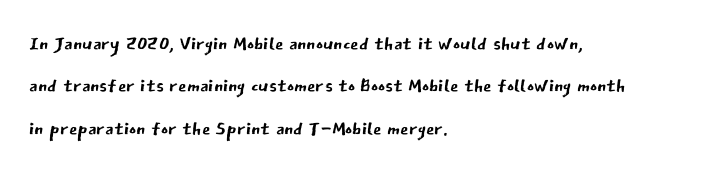
Characters follow at the spacing the type designer built in. Where is the straight margin? On the left. Weight: regular or lighter. Check the space under the baseline: it is left empty. Each new line begins a customary step beneath the previous one.
